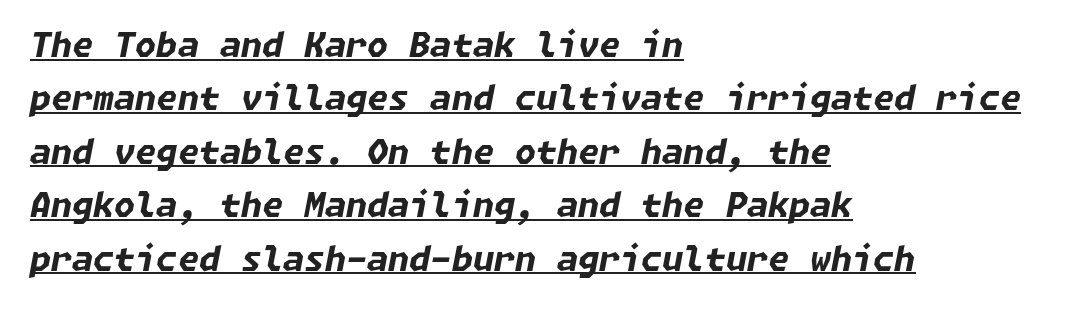
The image shows 34 px bold type, italic (leaning right); set left-aligned, normal line spacing (1.57x), normal letter spacing, underlined; low stroke contrast and a medium x-height.
